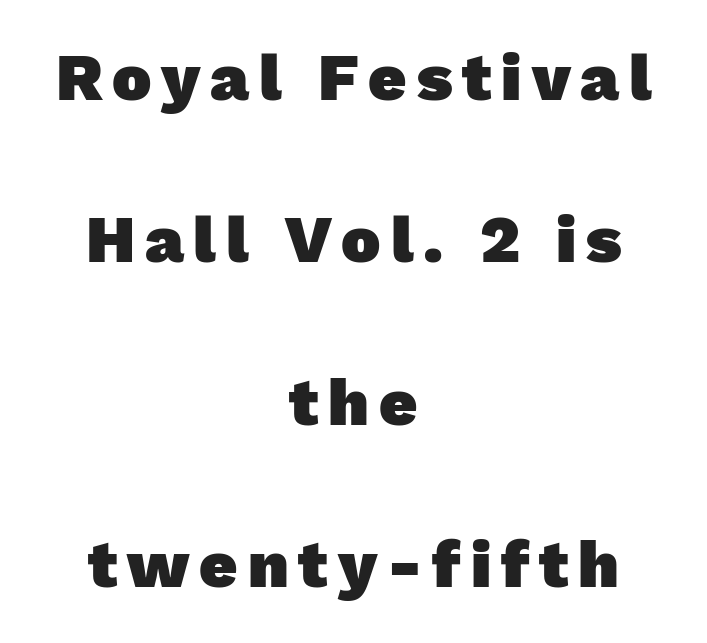
Q: Is the text bold? A: Yes.
Q: Is the typeface a serif or a sans-serif typeface? A: Sans-serif.
Q: Is the text underlined? A: No.
Q: How is the paragraph aligned? A: Centered.
Q: Is the spacing between lines tight, normal or loose? A: Loose.
Q: Width (condensed, normal, or wide)? A: Normal.
Q: Stroke contrast? A: Low.
Q: x-height? A: Medium.
Q: Monospaced? A: No.
